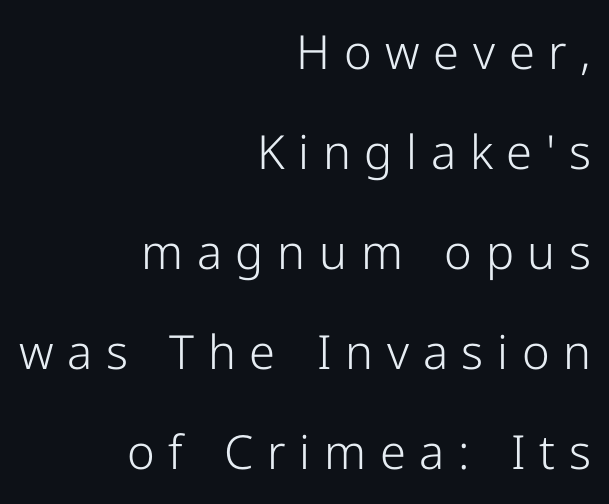
This sample has the flowing, uneven cadence of proportional lettering. Between one letter and the next there's a generous, obvious gap. Each letter's strokes conclude bluntly, with no projecting serifs. The vertical gap from one line to the next is large.
